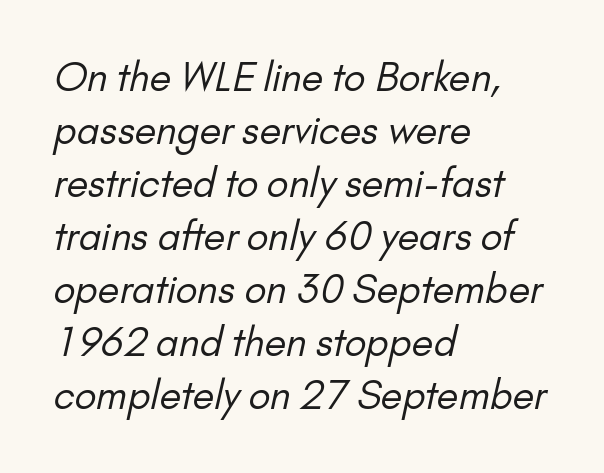
Q: Is the text bold? A: No.
Q: Is the typeface a serif or a sans-serif typeface? A: Sans-serif.
Q: Is the text underlined? A: No.
Q: How is the paragraph aligned? A: Left-aligned.
Q: Is the spacing between letters normal or unusually wide? A: Normal.
Q: Is the spacing between lines tight, normal or loose? A: Normal.
Q: Width (condensed, normal, or wide)? A: Normal.
Q: Stroke contrast? A: Low.
Q: x-height? A: Small.
Q: Monospaced? A: No.
